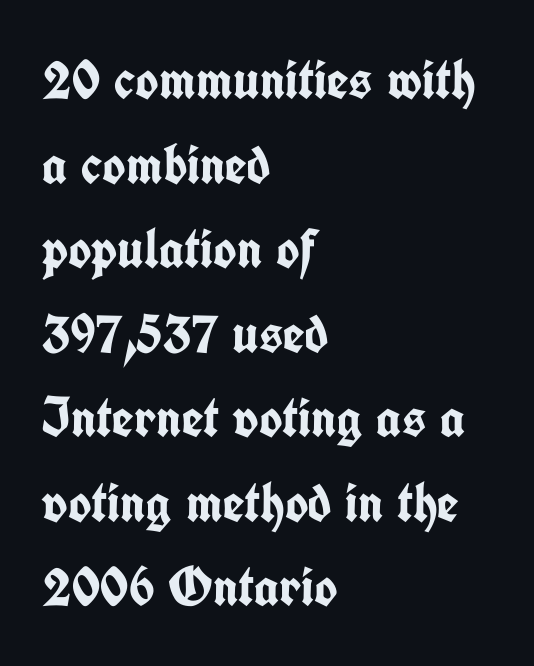
Q: Is the text bold? A: Yes.
Q: Is the text italic (slanted)? A: No, it is upright.
Q: Is the typeface a serif or a sans-serif typeface? A: Sans-serif.
Q: Is the text underlined? A: No.
Q: How is the paragraph aligned? A: Left-aligned.
Q: Is the spacing between letters normal or unusually wide? A: Normal.
Q: Is the spacing between lines tight, normal or loose? A: Normal.
Q: Width (condensed, normal, or wide)? A: Condensed.
Q: Stroke contrast? A: Low.
Q: x-height? A: Medium.
Q: Monospaced? A: No.
